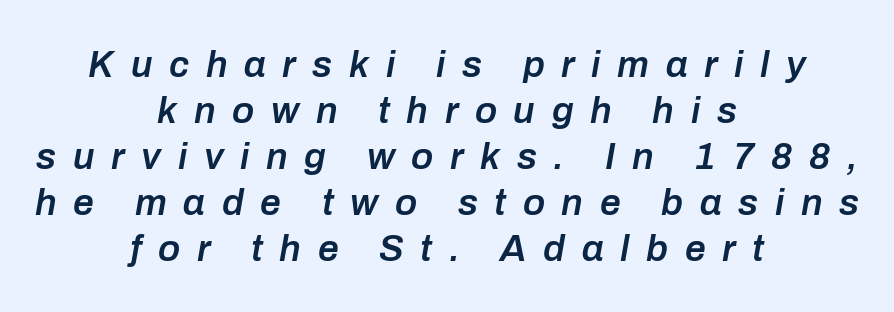
Quick note: underline off. Tall strokes in this sample are angled rather than plumb. This is moderately heavy type, rendered in semibold. Horizontal alignment here is central, giving a formal, balanced look.
